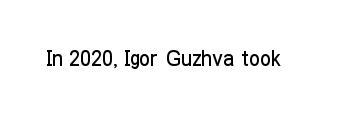
Q: Is the text italic (slanted)? A: No, it is upright.
Q: Is the text underlined? A: No.
Q: Is the spacing between letters normal or unusually wide? A: Normal.
